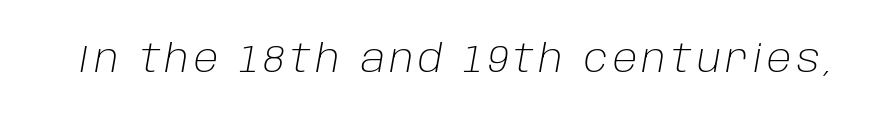
{"italic": "yes", "lean": "right", "slant_degrees": 10, "bold": "no", "weight": "light", "width": "normal", "stroke_contrast": "low", "x_height": "large", "monospaced": "no", "underline": "no", "glyph_px": 38}
